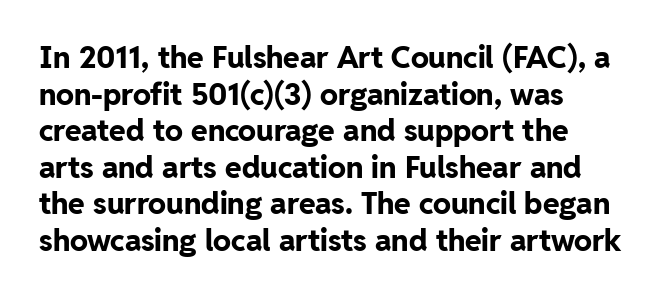
Varying glyph widths throughout — classic text-font behaviour. A classic flush-left, rag-right setting is used for this passage. You could call the tracking neutral — neither tight nor loose. The passage shown is not underscored anywhere.
